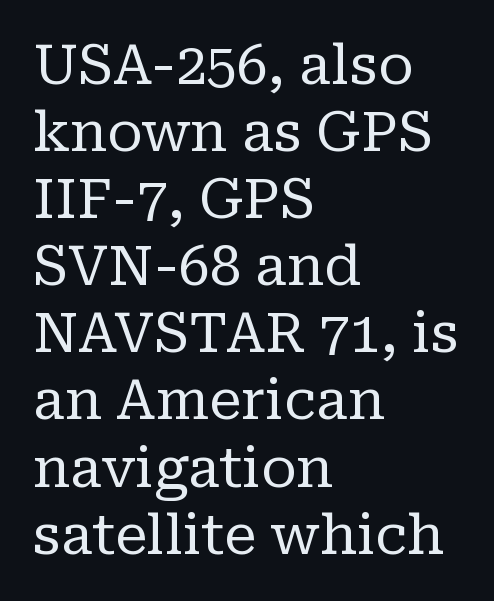
The image shows 55 px regular-weight serif type, upright; set left-aligned, line spacing 1.22x, normal letter spacing, not underlined; low stroke contrast and a medium x-height.
